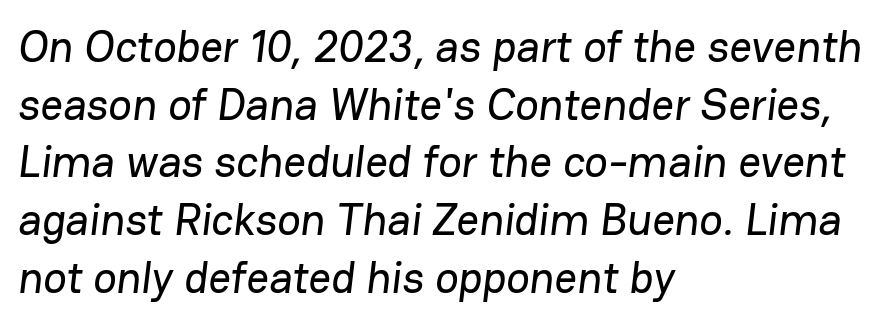
The image shows 44 px sans-serif type; set left-aligned, normal line spacing (1.31x), normal letter spacing, not underlined; low stroke contrast and a medium x-height.
